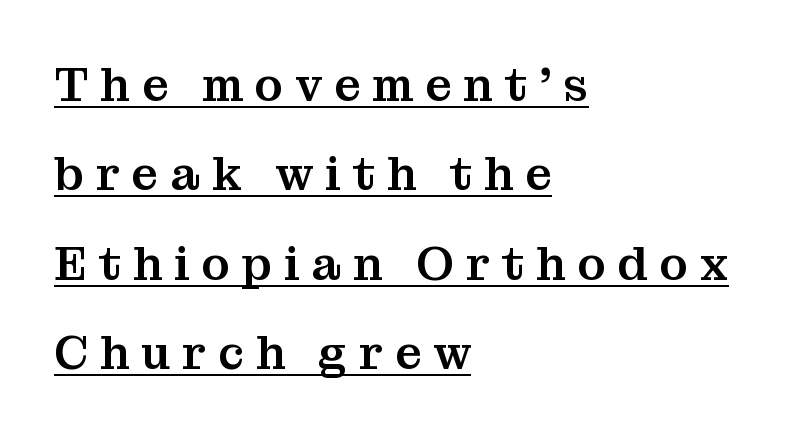
The image shows 47 px serif type, upright; set left-aligned, loose line spacing (1.9x), unusually wide letter spacing (+0.25 em), underlined; medium stroke contrast and a medium x-height.
